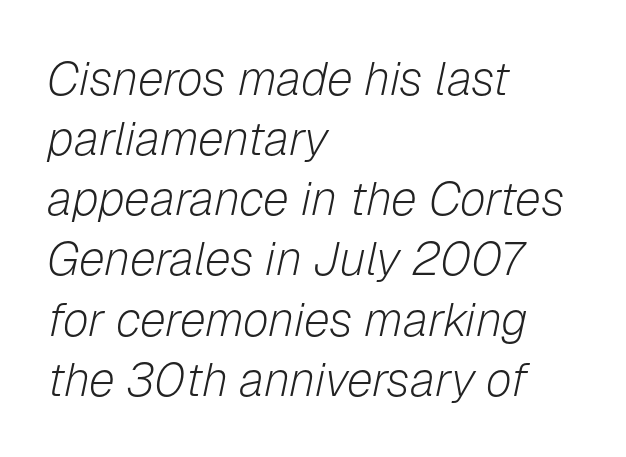
The image shows 47 px light type, italic (leaning right); set left-aligned, normal line spacing (1.28x), normal letter spacing, not underlined; low stroke contrast and a medium x-height.
